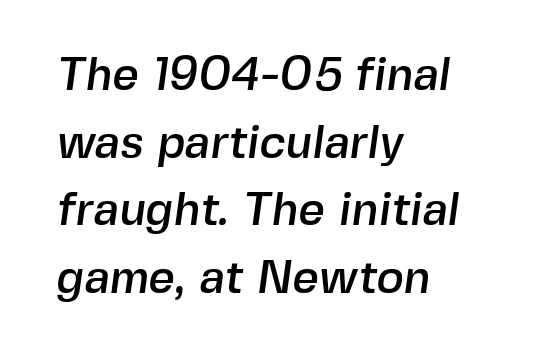
Q: Is the typeface a serif or a sans-serif typeface? A: Sans-serif.
Q: Is the text underlined? A: No.
Q: How is the paragraph aligned? A: Left-aligned.
Q: Is the spacing between letters normal or unusually wide? A: Normal.
Q: Is the spacing between lines tight, normal or loose? A: Normal.
Q: Width (condensed, normal, or wide)? A: Normal.
Q: x-height? A: Medium.
Q: Monospaced? A: No.
